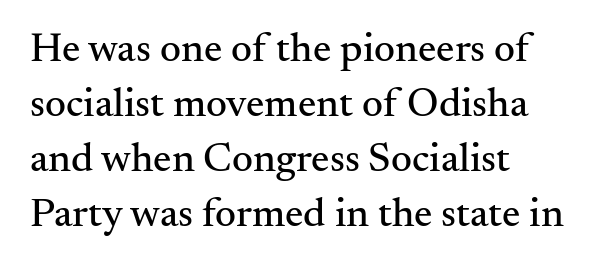
A serif font was chosen for this passage. Proportional: the letters do not fall into vertical columns. In CSS terms this would be text-align: left. The baseline area is clear. The type is set solid horizontally, with unmodified tracking. If you drew a line through each stem, it would be perfectly vertical.
